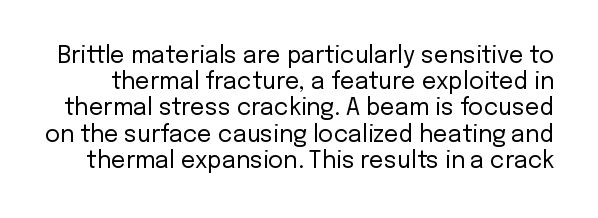
{"italic": "no", "bold": "no", "underline": "no", "line_spacing": "tight", "line_spacing_ratio": 1.14, "letter_spacing": "normal", "letter_spacing_em": 0.0, "glyph_px": 23}
